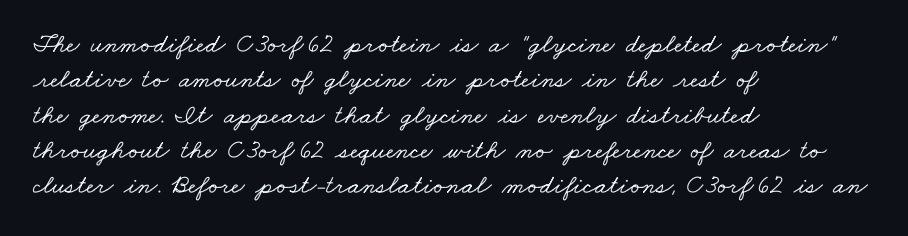
The image shows 27 px text type; set left-aligned, normal line spacing (1.31x), normal letter spacing, not underlined.
